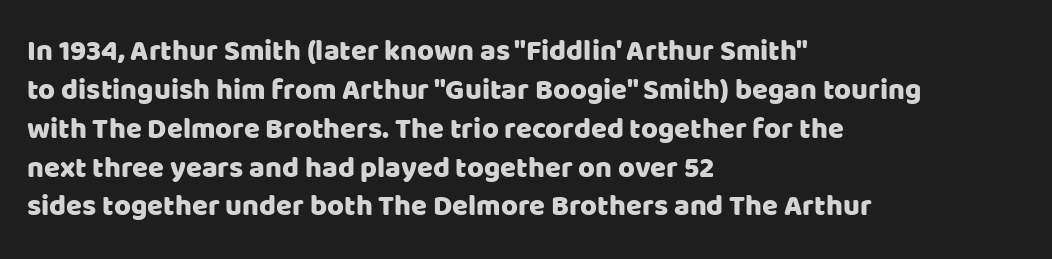
The image shows 29 px sans-serif type, upright; set left-aligned, normal line spacing (1.34x), normal letter spacing, not underlined; low stroke contrast and a large x-height.
